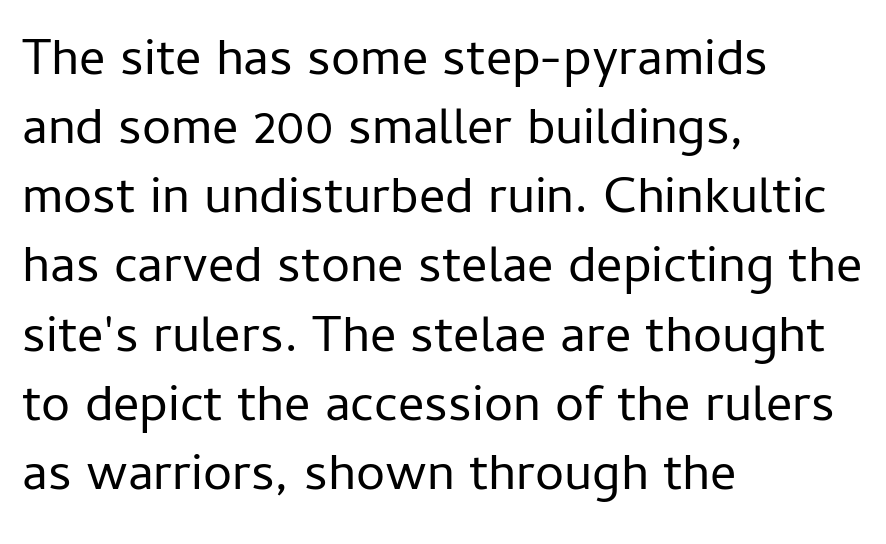
Q: Is the text bold? A: No.
Q: Is the text italic (slanted)? A: No, it is upright.
Q: Is the typeface a serif or a sans-serif typeface? A: Sans-serif.
Q: Is the text underlined? A: No.
Q: How is the paragraph aligned? A: Left-aligned.
Q: Is the spacing between letters normal or unusually wide? A: Normal.
Q: Is the spacing between lines tight, normal or loose? A: Normal.
Q: Width (condensed, normal, or wide)? A: Normal.
Q: Stroke contrast? A: Low.
Q: x-height? A: Medium.
Q: Monospaced? A: No.
